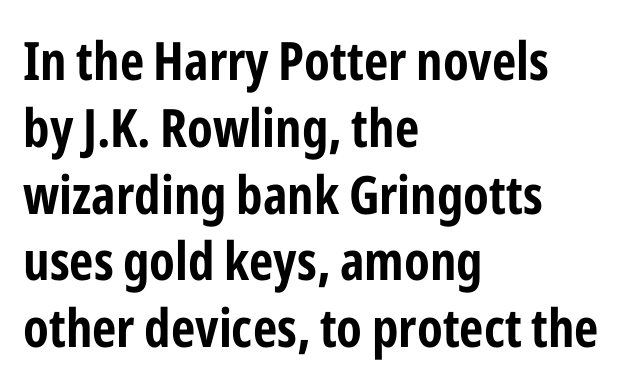
Are there feet on the stems? There aren't — it's a sans. Horizontally, the lines are justified to the leading edge only. Posture: upright roman. The face used here is proportionally spaced, like ordinary book or web type. Short note: letters normally spaced.
